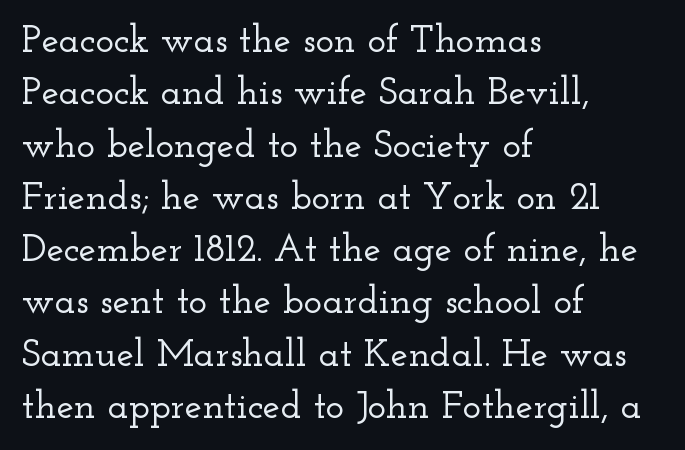
The image shows 39 px wide serif type, upright; set left-aligned, normal line spacing (1.34x), normal letter spacing, not underlined; low stroke contrast and a small x-height.
